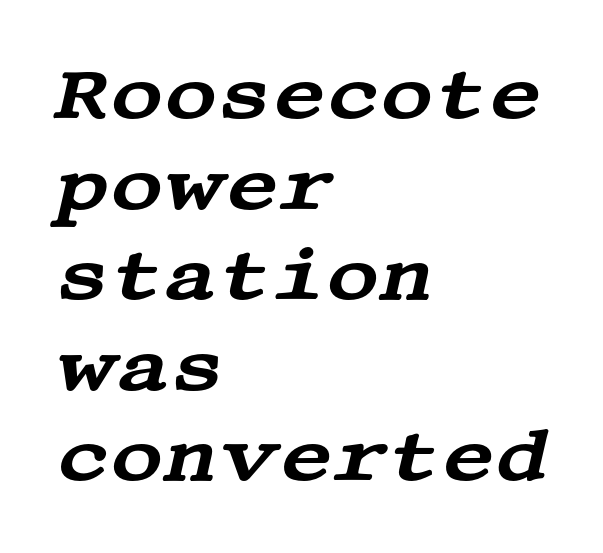
A serif font was chosen for this passage. The setting favours the left margin, as ordinary paragraphs usually do. Any mark beneath the type? The region is blank. The line texture is even and compact thanks to regular tracking.
